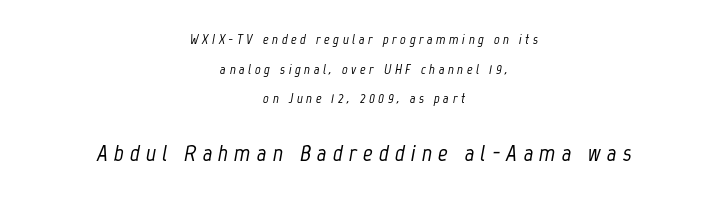
The gaps between neighbouring characters are conspicuously large. This sample is center-justified, so both line endings float freely. Scale increases going downward across the two blocks. Is there much room between lines? Yes — plenty of vertical air separates them.
